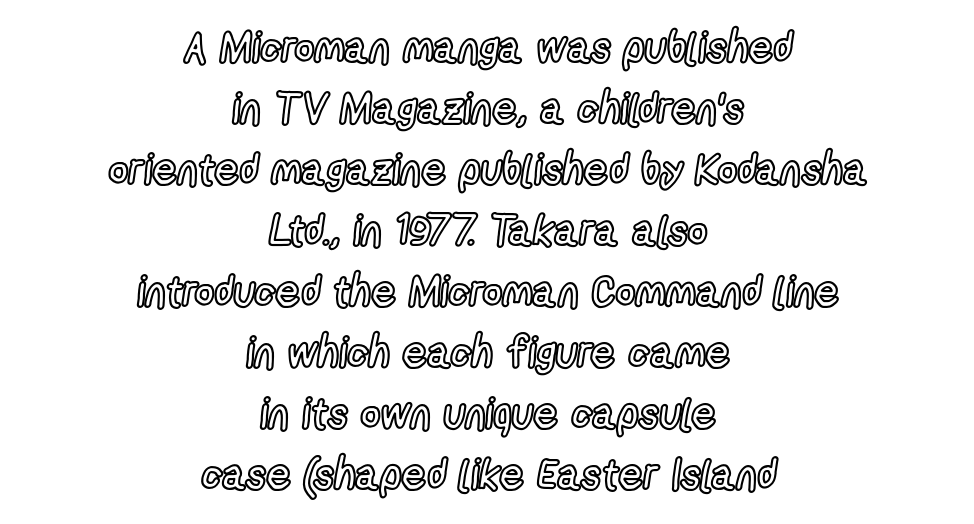
Standard letterfit; no display-style spreading of the glyphs. Baseline-to-baseline distance is the conventional proportion of letter height. A student would call this center alignment; a typographer would say set centered. Has an underline been added? It has not.
